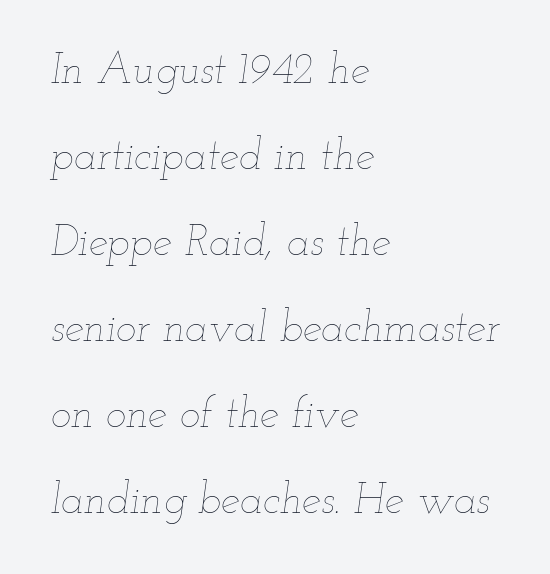
Q: Is the text bold? A: No.
Q: Is the text italic (slanted)? A: Yes, it leans right by about 12 degrees.
Q: Is the text underlined? A: No.
Q: How is the paragraph aligned? A: Left-aligned.
Q: Is the spacing between letters normal or unusually wide? A: Normal.
Q: Is the spacing between lines tight, normal or loose? A: Loose.
Q: Width (condensed, normal, or wide)? A: Wide.
Q: Stroke contrast? A: Low.
Q: x-height? A: Small.
Q: Monospaced? A: No.
